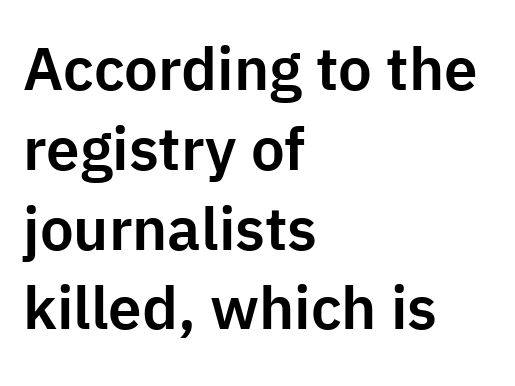
Q: Is the text italic (slanted)? A: No, it is upright.
Q: Is the typeface a serif or a sans-serif typeface? A: Sans-serif.
Q: Is the text underlined? A: No.
Q: How is the paragraph aligned? A: Left-aligned.
Q: Is the spacing between letters normal or unusually wide? A: Normal.
Q: Is the spacing between lines tight, normal or loose? A: Normal.
Q: Width (condensed, normal, or wide)? A: Normal.
Q: Stroke contrast? A: Low.
Q: x-height? A: Medium.
Q: Monospaced? A: No.
